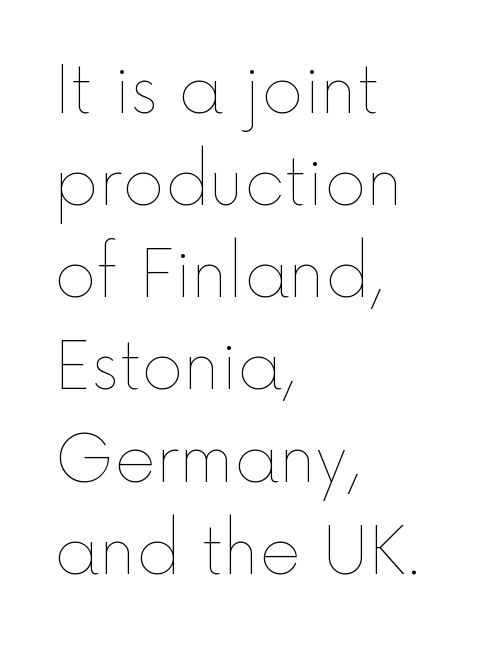
Q: Is the text bold? A: No.
Q: Is the text italic (slanted)? A: No, it is upright.
Q: Is the text underlined? A: No.
Q: How is the paragraph aligned? A: Left-aligned.
Q: Is the spacing between letters normal or unusually wide? A: Normal.
Q: Is the spacing between lines tight, normal or loose? A: Normal.
Q: Width (condensed, normal, or wide)? A: Normal.
Q: x-height? A: Medium.
Q: Monospaced? A: No.
